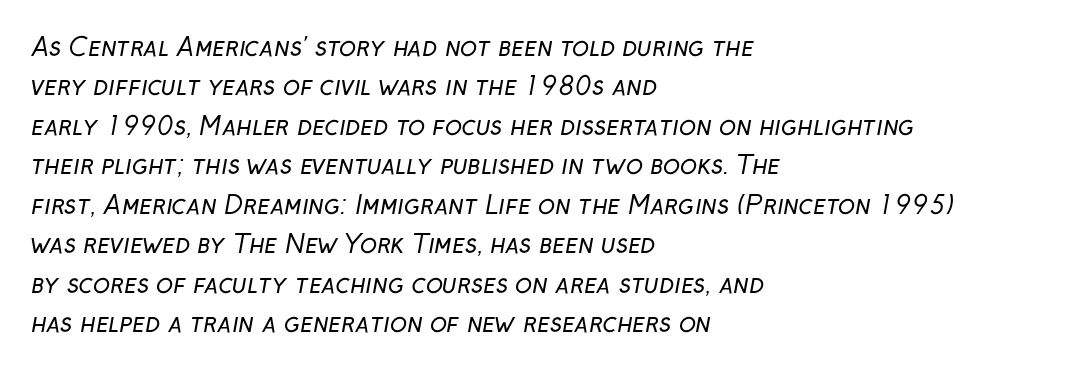
{"bold": "no", "underline": "no", "align": "left", "line_spacing": "normal", "line_spacing_ratio": 1.58, "letter_spacing": "normal", "letter_spacing_em": 0.0, "glyph_px": 25}
